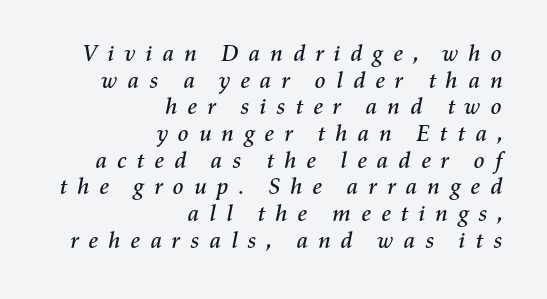
The image shows 23 px text type, italic (leaning right); set right-aligned, line spacing 1.16x, unusually wide letter spacing (+0.39 em), not underlined.
